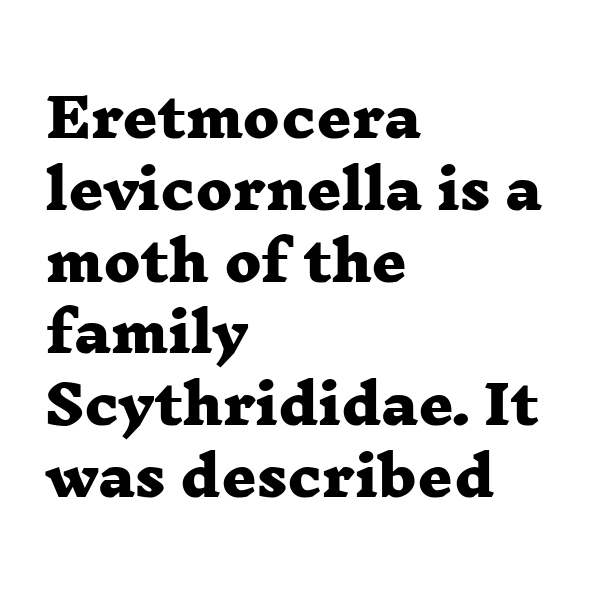
{"serif": "yes", "bold": "yes", "weight": "heavy", "width": "wide", "stroke_contrast": "low", "x_height": "medium", "monospaced": "no", "underline": "no", "align": "left", "line_spacing": "normal", "line_spacing_ratio": 1.33, "letter_spacing": "normal", "letter_spacing_em": 0.0, "glyph_px": 54}
